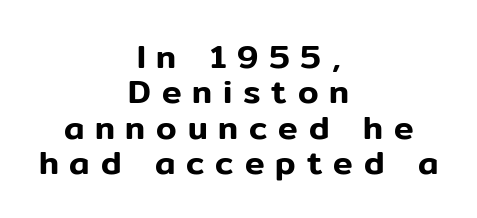
Q: Is the text italic (slanted)? A: No, it is upright.
Q: Is the typeface a serif or a sans-serif typeface? A: Sans-serif.
Q: Is the text underlined? A: No.
Q: How is the paragraph aligned? A: Centered.
Q: Is the spacing between letters normal or unusually wide? A: Unusually wide.
Q: Is the spacing between lines tight, normal or loose? A: Tight.
Q: Width (condensed, normal, or wide)? A: Normal.
Q: Stroke contrast? A: Low.
Q: x-height? A: Medium.
Q: Monospaced? A: No.
